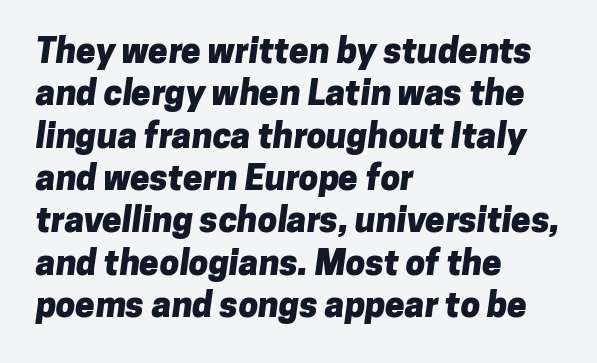
Lines of text with bare space underneath. Character widths vary here, with narrow letters taking less room than wide ones. Each letter's strokes conclude bluntly, with no projecting serifs. This sample is left-justified, so line endings fall wherever the words run out.
